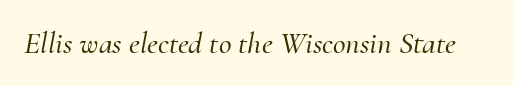
{"serif": "yes", "italic": "yes", "lean": "right", "slant_degrees": 10, "width": "normal", "stroke_contrast": "medium", "x_height": "small", "monospaced": "no", "underline": "no", "letter_spacing": "normal", "letter_spacing_em": 0.0, "glyph_px": 31}
